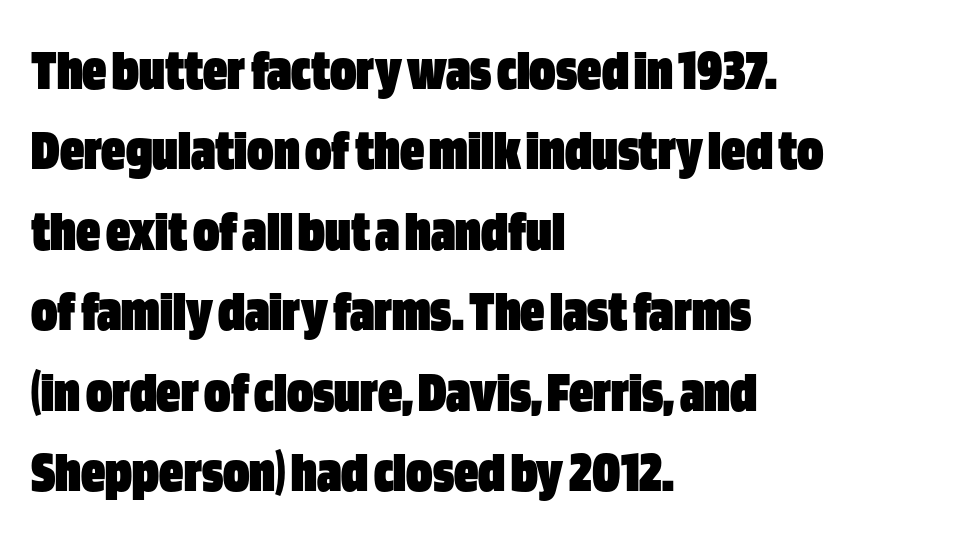
The image shows 60 px heavy, condensed sans-serif type, upright; set left-aligned, normal line spacing (1.34x), normal letter spacing, not underlined; low stroke contrast and a large x-height.
